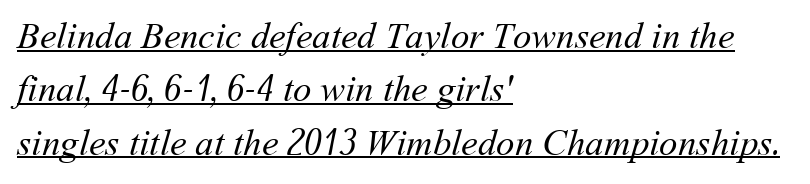
The image shows 37 px regular-weight type; set left-aligned, normal line spacing (1.44x), normal letter spacing, underlined; medium stroke contrast and a medium x-height.
